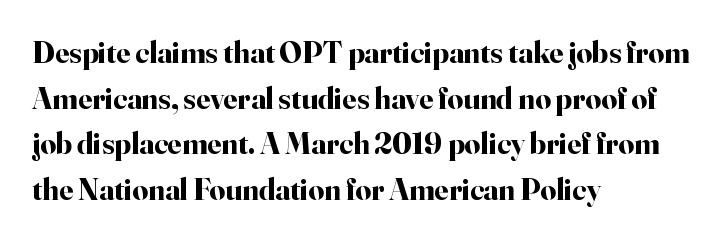
The gap between lines stays unmarked. The rows are spaced the way most documents space them. What kind of face is this? One with serifs. The type is set solid horizontally, with unmodified tracking. A classic flush-left, rag-right setting is used for this passage.
